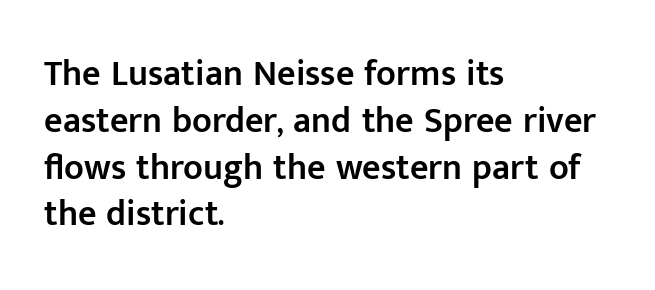
The image shows 36 px semibold sans-serif type, upright; set left-aligned, normal line spacing (1.3x), normal letter spacing, not underlined; low stroke contrast and a medium x-height.
